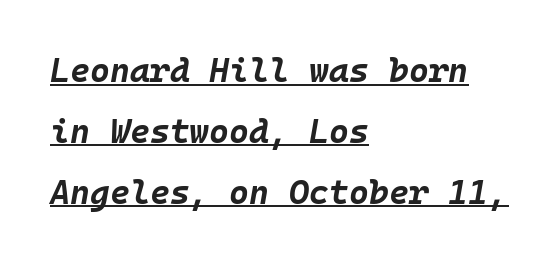
{"italic": "yes", "lean": "right", "slant_degrees": 10, "bold": "yes", "weight": "bold", "width": "normal", "stroke_contrast": "low", "x_height": "large", "monospaced": "yes", "underline": "yes", "align": "left", "line_spacing_ratio": 1.79, "letter_spacing": "normal", "letter_spacing_em": 0.0, "glyph_px": 34}
